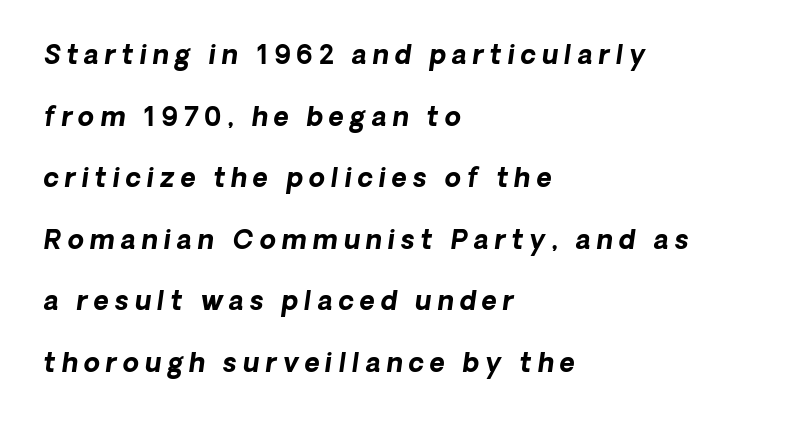
Q: Is the text bold? A: Yes.
Q: Is the text italic (slanted)? A: Yes, it leans right by about 8 degrees.
Q: Is the text underlined? A: No.
Q: How is the paragraph aligned? A: Left-aligned.
Q: Is the spacing between letters normal or unusually wide? A: Unusually wide.
Q: Is the spacing between lines tight, normal or loose? A: Loose.
